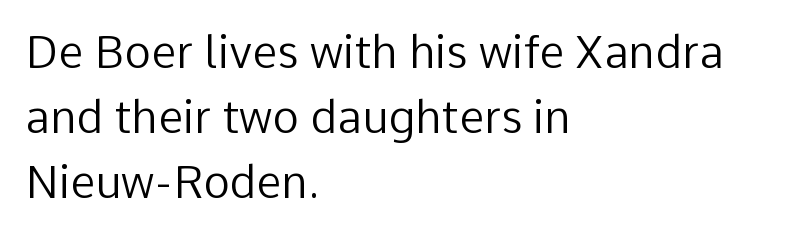
The image shows 45 px regular-weight sans-serif type, upright; set left-aligned, normal line spacing (1.45x), normal letter spacing, not underlined; low stroke contrast and a medium x-height.
